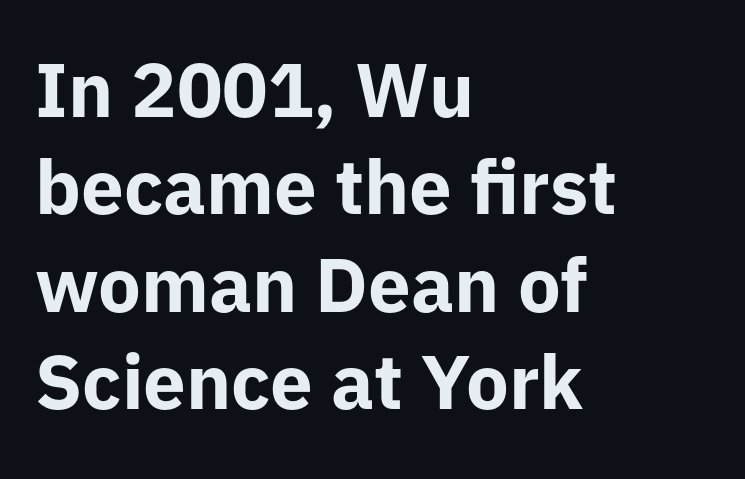
Q: Is the text bold? A: Yes.
Q: Is the text italic (slanted)? A: No, it is upright.
Q: Is the typeface a serif or a sans-serif typeface? A: Sans-serif.
Q: Is the text underlined? A: No.
Q: How is the paragraph aligned? A: Left-aligned.
Q: Is the spacing between letters normal or unusually wide? A: Normal.
Q: Is the spacing between lines tight, normal or loose? A: Normal.
Q: Width (condensed, normal, or wide)? A: Normal.
Q: Stroke contrast? A: Low.
Q: x-height? A: Medium.
Q: Monospaced? A: No.
